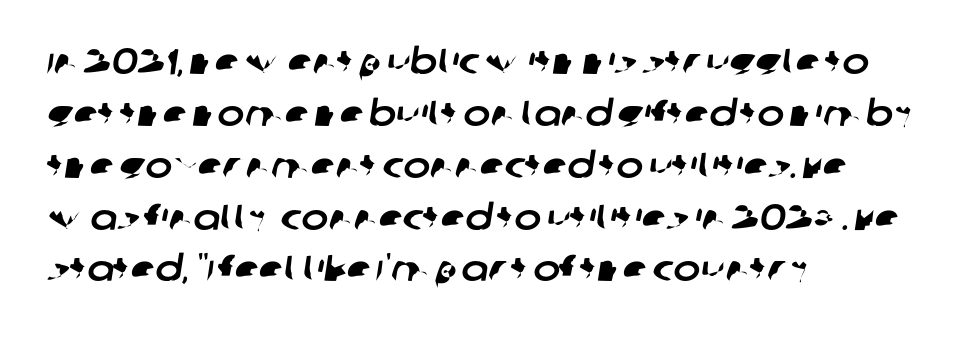
Q: Is the typeface a serif or a sans-serif typeface? A: Sans-serif.
Q: Is the text underlined? A: No.
Q: How is the paragraph aligned? A: Left-aligned.
Q: Is the spacing between letters normal or unusually wide? A: Normal.
Q: Is the spacing between lines tight, normal or loose? A: Normal.
Q: Width (condensed, normal, or wide)? A: Normal.
Q: Stroke contrast? A: Low.
Q: x-height? A: Large.
Q: Monospaced? A: No.
